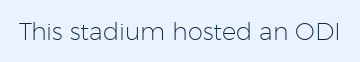
The image shows 24 px text type, upright; set normal letter spacing, not underlined.
